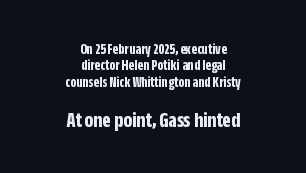
{"italic": "no", "bold": "yes", "underline": "no", "align": "center", "line_spacing": "tight", "line_spacing_ratio": 1.1, "letter_spacing": "normal", "letter_spacing_em": 0.0, "larger_block": "second", "size_ratio": 1.47, "glyph_px": 22}
